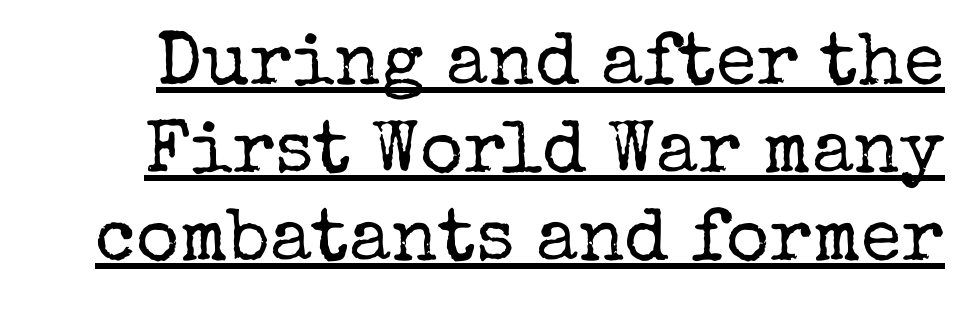
{"serif": "yes", "italic": "no", "bold": "no", "weight": "regular", "width": "normal", "stroke_contrast": "low", "x_height": "medium", "monospaced": "no", "underline": "yes", "line_spacing_ratio": 1.19, "letter_spacing": "normal", "letter_spacing_em": 0.0, "glyph_px": 74}
